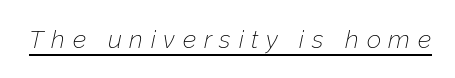
{"italic": "yes", "lean": "right", "slant_degrees": 12, "bold": "no", "underline": "yes", "letter_spacing": "wide", "letter_spacing_em": 0.31, "glyph_px": 25}
